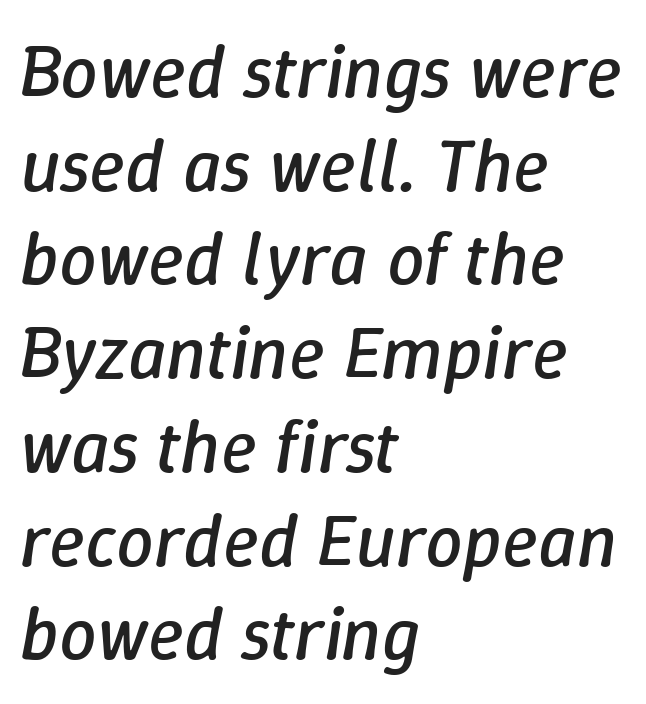
The image shows 75 px regular-weight type, italic (leaning right); set left-aligned, normal line spacing (1.25x), normal letter spacing, not underlined; low stroke contrast and a medium x-height.
